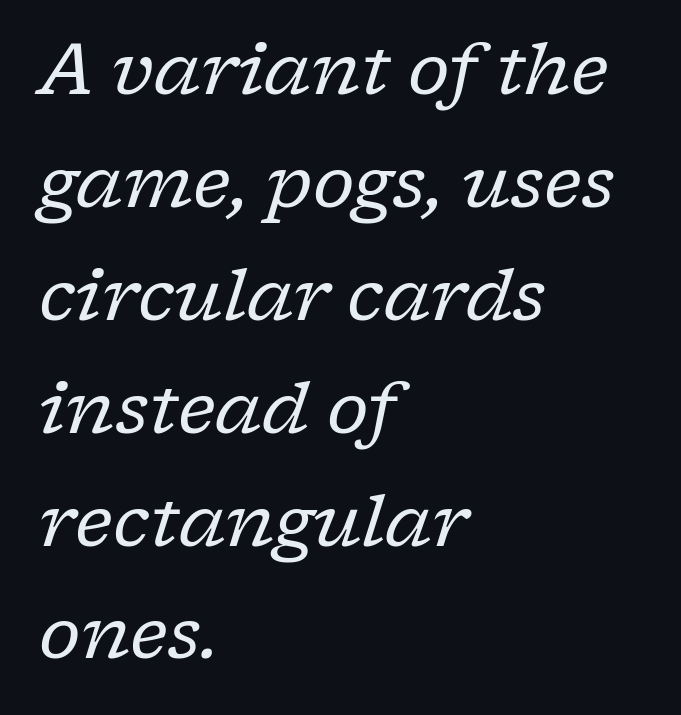
{"serif": "yes", "italic": "yes", "lean": "right", "slant_degrees": 17, "bold": "no", "weight": "regular", "width": "normal", "stroke_contrast": "low", "x_height": "medium", "monospaced": "no", "underline": "no", "align": "left", "line_spacing": "normal", "line_spacing_ratio": 1.59, "letter_spacing": "normal", "letter_spacing_em": 0.0, "glyph_px": 71}
